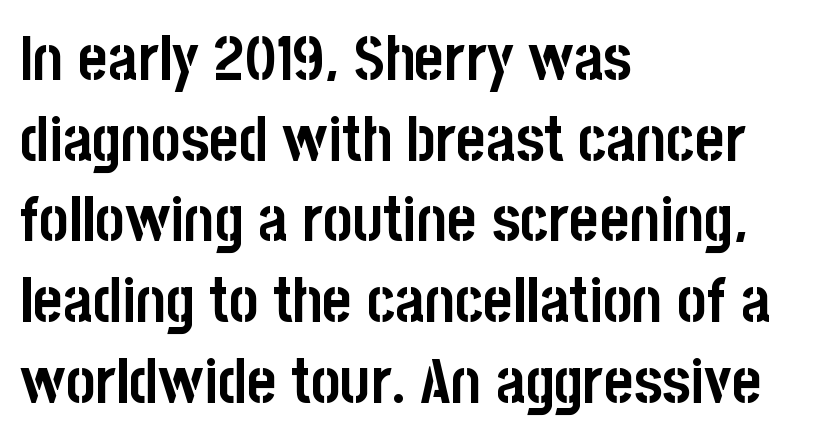
The image shows 63 px semibold, condensed sans-serif type, upright; set left-aligned, normal line spacing (1.28x), normal letter spacing, not underlined; low stroke contrast and a large x-height.
